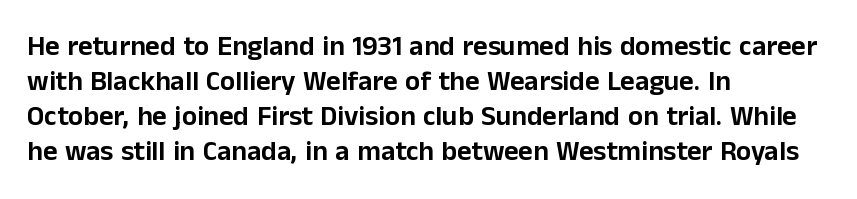
Note the varied advance widths — an 'i' is clearly narrower than an 'm'. Spacing between characters is what you'd get straight out of the box. Is this a sans? Yes — the strokes have no serifs. The line-height multiplier appears to be the usual default. You can tell it's not italic because the verticals are truly vertical.
